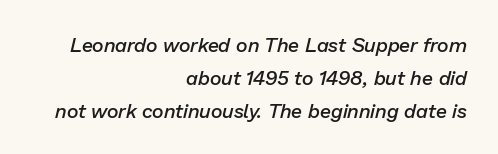
The glyphs have the mass of a demibold cut, below bold. Teacher's note: observe the even right margin — that is flush-right alignment. Italic? Definitely — the glyphs are oblique. Nothing unusual about the tracking: characters are spaced as the font intends.
